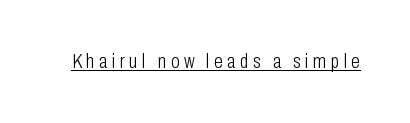
The image shows 20 px text type, upright; set unusually wide letter spacing (+0.22 em), underlined.
